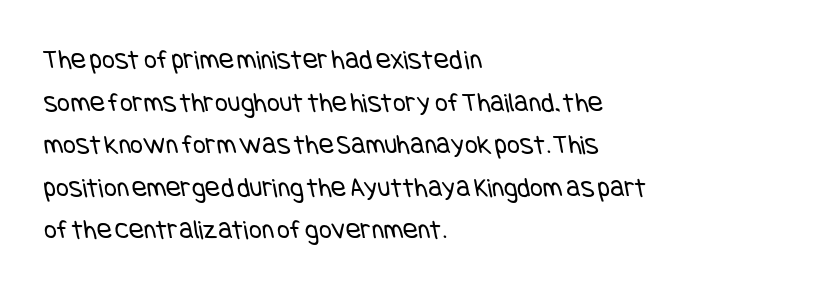
{"serif": "no", "bold": "no", "weight": "regular", "width": "condensed", "stroke_contrast": "low", "x_height": "large", "underline": "no", "align": "left", "line_spacing": "normal", "line_spacing_ratio": 1.52, "letter_spacing": "normal", "letter_spacing_em": 0.0, "glyph_px": 28}
